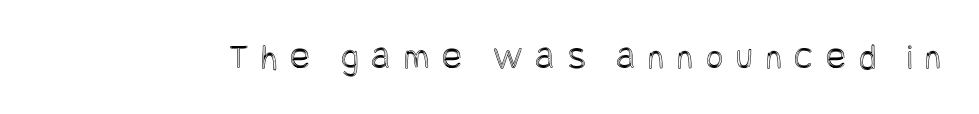
The line texture is sparse and dotted thanks to wide tracking. Vertical strokes here are truly vertical. Check under the words: just untouched page.
